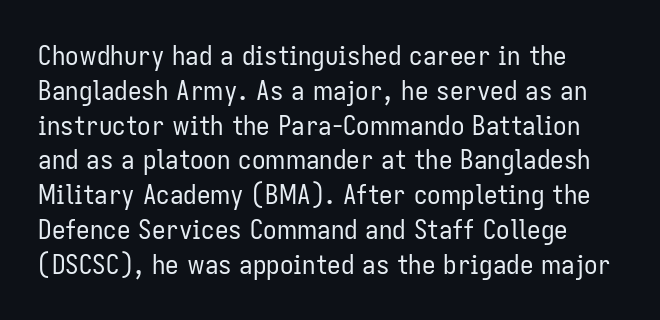
The passage shown stacks its lines at a standard gap. Inter-character spacing is left at the font's built-in metrics. Weight: not bold — regular or lighter. A clean baseline with only descenders dipping below it. A typesetter would mark this as roman, not italic.
